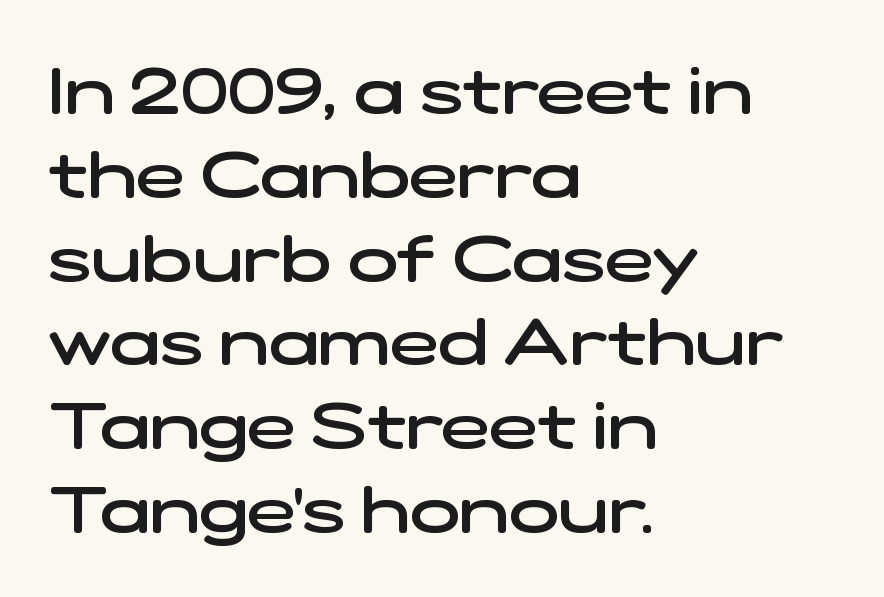
{"serif": "no", "bold": "semi", "weight": "semibold", "width": "wide", "stroke_contrast": "low", "x_height": "medium", "monospaced": "no", "underline": "no", "align": "left", "line_spacing": "normal", "line_spacing_ratio": 1.27, "letter_spacing": "normal", "letter_spacing_em": 0.0, "glyph_px": 66}
